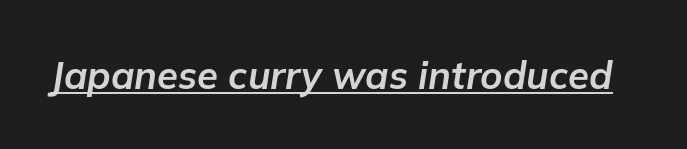
This is underlined copy, the kind a proofreader might mark for attention. Every letter is thick-stroked: bold, no question. The letters sit at their default tracking, neither squeezed nor spread. The letters advance in unequal steps, a hallmark of proportional type. Slanted lettering throughout.
